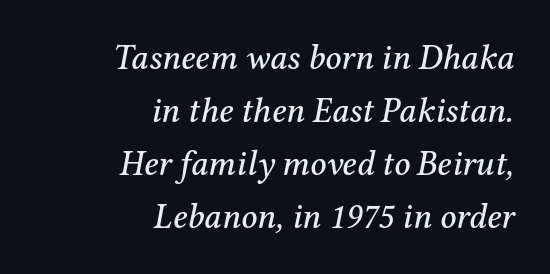
Q: Is the text italic (slanted)? A: Yes, it leans right by about 12 degrees.
Q: Is the typeface a serif or a sans-serif typeface? A: Serif.
Q: Is the text underlined? A: No.
Q: How is the paragraph aligned? A: Right-aligned.
Q: Is the spacing between letters normal or unusually wide? A: Normal.
Q: Is the spacing between lines tight, normal or loose? A: Normal.
Q: Width (condensed, normal, or wide)? A: Normal.
Q: Stroke contrast? A: Medium.
Q: x-height? A: Medium.
Q: Monospaced? A: No.
